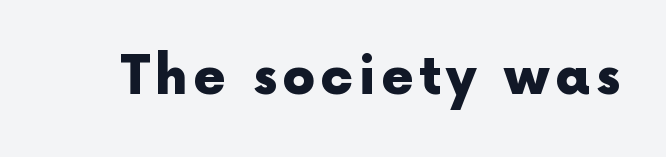
Set as a true bold cut, around the 700 mark. Spacing verdict: proportional, widths tailored to each character. Designer's note — italics off, roman on. Note: no serifs on the glyphs. The strip under each line holds only bare page.
